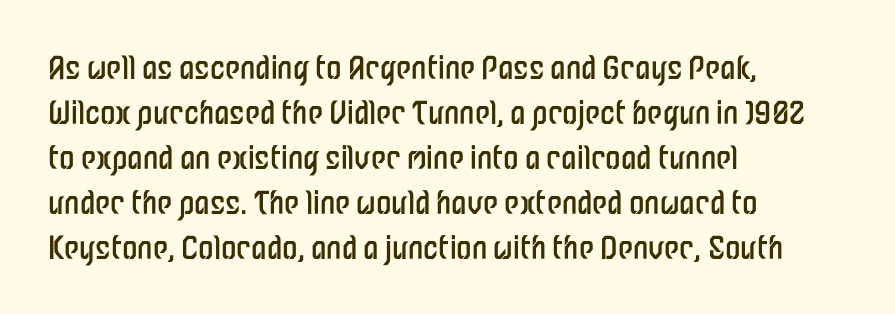
Q: Is the text bold? A: No.
Q: Is the text italic (slanted)? A: No, it is upright.
Q: Is the typeface a serif or a sans-serif typeface? A: Sans-serif.
Q: Is the text underlined? A: No.
Q: How is the paragraph aligned? A: Left-aligned.
Q: Is the spacing between letters normal or unusually wide? A: Normal.
Q: Is the spacing between lines tight, normal or loose? A: Normal.
Q: Width (condensed, normal, or wide)? A: Condensed.
Q: Stroke contrast? A: Low.
Q: x-height? A: Medium.
Q: Monospaced? A: No.
